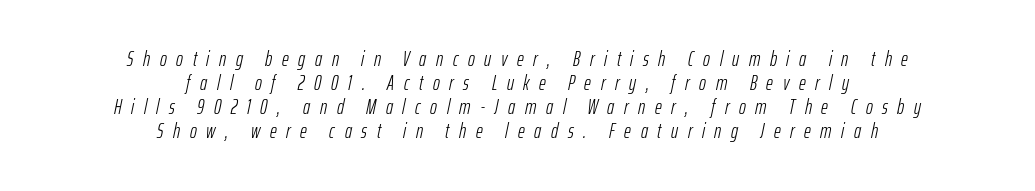
The image shows 21 px text type, italic (leaning right); set centered, tight line spacing (1.15x), unusually wide letter spacing (+0.46 em), not underlined.
